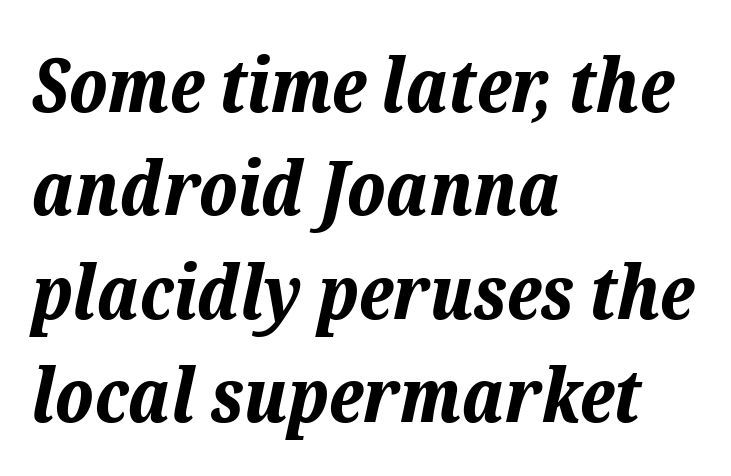
The image shows 75 px bold type, italic (leaning right); set left-aligned, normal line spacing (1.38x), normal letter spacing, not underlined; low stroke contrast and a medium x-height.
